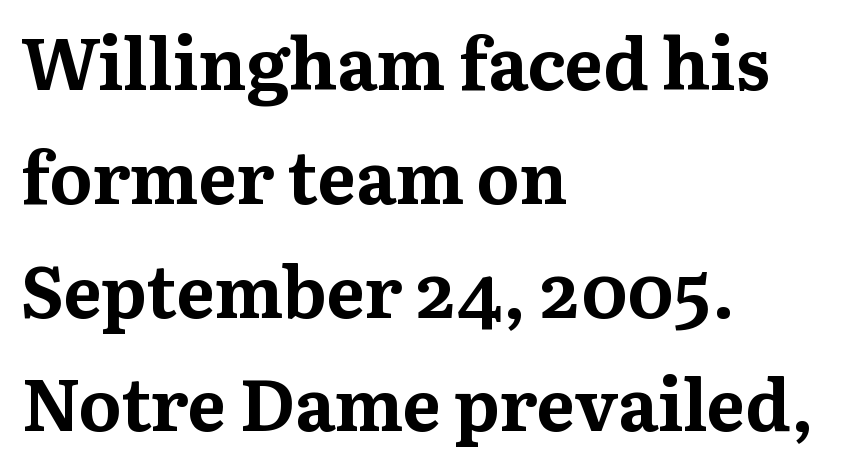
Q: Is the text bold? A: Yes.
Q: Is the text italic (slanted)? A: No, it is upright.
Q: Is the typeface a serif or a sans-serif typeface? A: Serif.
Q: Is the text underlined? A: No.
Q: How is the paragraph aligned? A: Left-aligned.
Q: Is the spacing between letters normal or unusually wide? A: Normal.
Q: Is the spacing between lines tight, normal or loose? A: Normal.
Q: Width (condensed, normal, or wide)? A: Normal.
Q: Stroke contrast? A: Medium.
Q: x-height? A: Medium.
Q: Monospaced? A: No.
